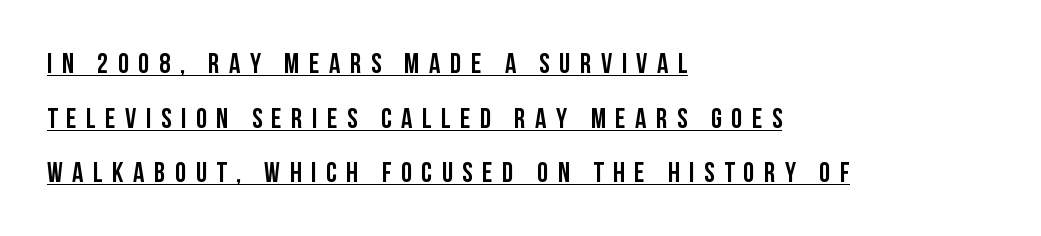
Q: Is the text bold? A: Yes.
Q: Is the text italic (slanted)? A: No, it is upright.
Q: Is the typeface a serif or a sans-serif typeface? A: Sans-serif.
Q: Is the text underlined? A: Yes.
Q: How is the paragraph aligned? A: Left-aligned.
Q: Is the spacing between letters normal or unusually wide? A: Unusually wide.
Q: Is the spacing between lines tight, normal or loose? A: Loose.
Q: Width (condensed, normal, or wide)? A: Condensed.
Q: Stroke contrast? A: Low.
Q: x-height? A: Large.
Q: Monospaced? A: No.
